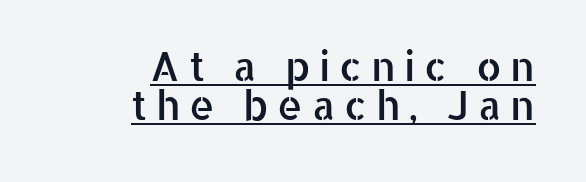
{"serif": "no", "italic": "no", "width": "normal", "stroke_contrast": "low", "x_height": "medium", "monospaced": "no", "underline": "yes", "align": "right", "line_spacing": "tight", "line_spacing_ratio": 0.98, "letter_spacing": "wide", "letter_spacing_em": 0.22, "glyph_px": 40}
